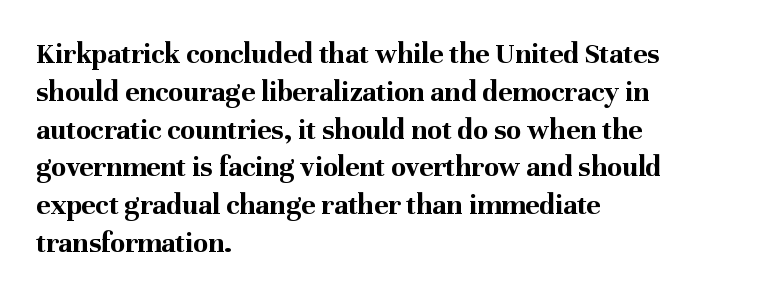
{"serif": "yes", "italic": "no", "bold": "yes", "weight": "bold", "width": "normal", "stroke_contrast": "medium", "x_height": "medium", "monospaced": "no", "underline": "no", "align": "left", "line_spacing": "normal", "line_spacing_ratio": 1.26, "letter_spacing": "normal", "letter_spacing_em": 0.0, "glyph_px": 30}
